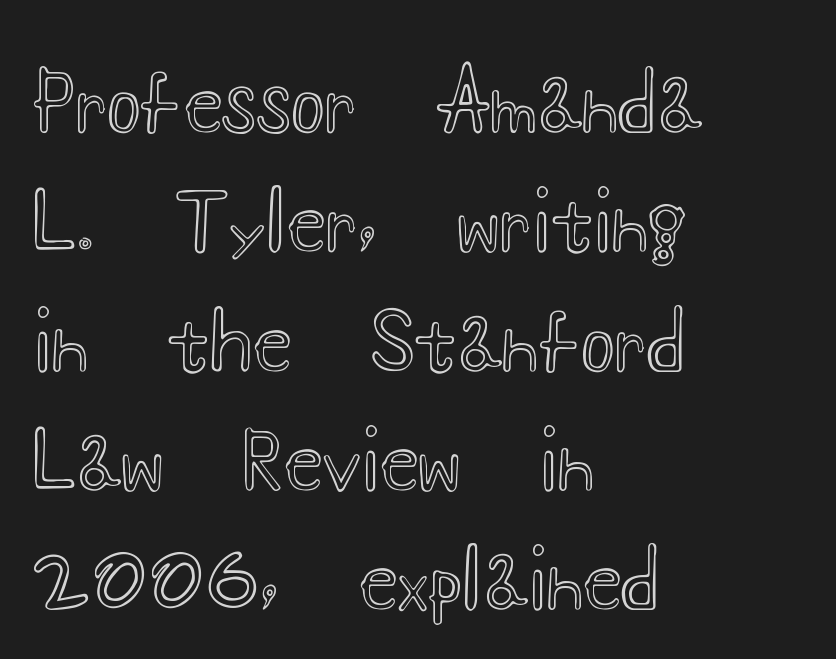
Q: Is the text italic (slanted)? A: No, it is upright.
Q: Is the text underlined? A: No.
Q: How is the paragraph aligned? A: Left-aligned.
Q: Is the spacing between letters normal or unusually wide? A: Normal.
Q: Is the spacing between lines tight, normal or loose? A: Normal.
Q: Width (condensed, normal, or wide)? A: Wide.
Q: x-height? A: Small.
Q: Monospaced? A: No.
